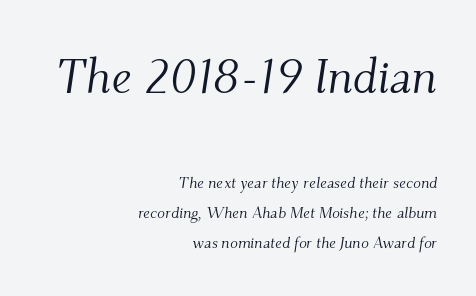
Q: Is the text bold? A: No.
Q: Is the text italic (slanted)? A: Yes, it leans right by about 9 degrees.
Q: Is the typeface a serif or a sans-serif typeface? A: Serif.
Q: Is the text underlined? A: No.
Q: How is the paragraph aligned? A: Right-aligned.
Q: Is the spacing between letters normal or unusually wide? A: Normal.
Q: Which block of text is set in a larger size, the first (top) or the second (bottom)? A: The first (top) one.
Q: Width (condensed, normal, or wide)? A: Normal.
Q: Stroke contrast? A: Medium.
Q: x-height? A: Small.
Q: Monospaced? A: No.
